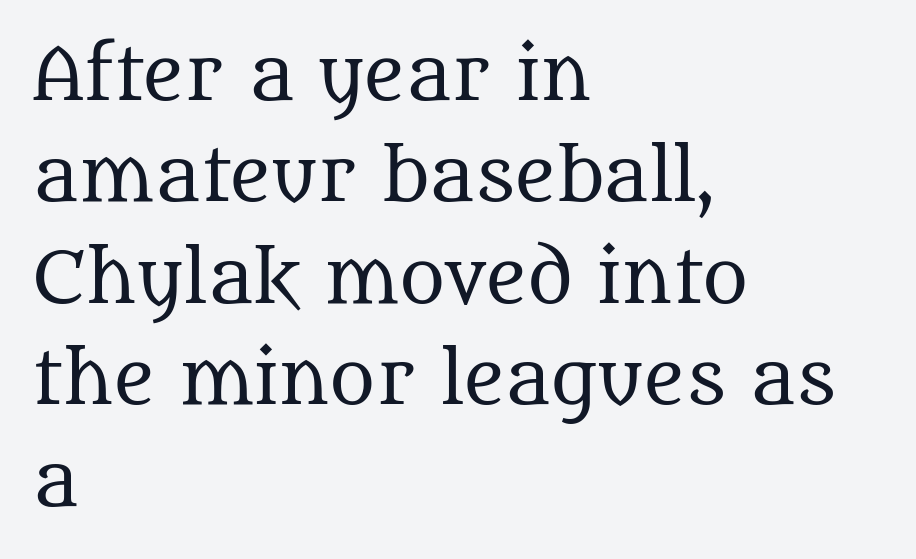
Q: Is the text bold? A: No.
Q: Is the text italic (slanted)? A: No, it is upright.
Q: Is the typeface a serif or a sans-serif typeface? A: Serif.
Q: Is the text underlined? A: No.
Q: How is the paragraph aligned? A: Left-aligned.
Q: Is the spacing between letters normal or unusually wide? A: Normal.
Q: Is the spacing between lines tight, normal or loose? A: Normal.
Q: Width (condensed, normal, or wide)? A: Normal.
Q: Stroke contrast? A: Medium.
Q: x-height? A: Large.
Q: Monospaced? A: No.
